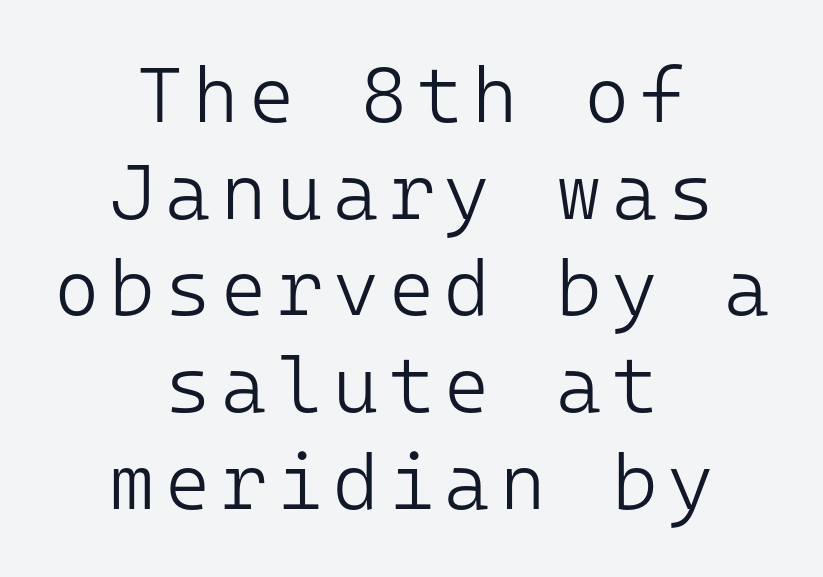
The image shows 78 px light sans-serif type, upright, monospaced; set centered, line spacing 1.24x, not underlined; low stroke contrast and a medium x-height.
